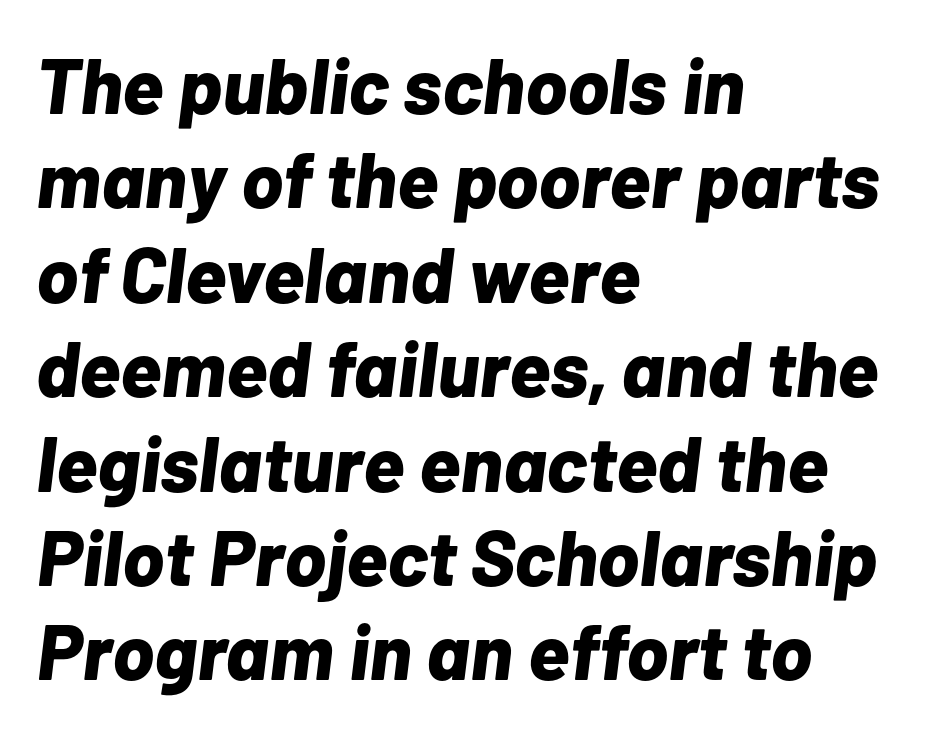
Q: Is the text bold? A: Yes.
Q: Is the text italic (slanted)? A: Yes, it leans right by about 7 degrees.
Q: Is the text underlined? A: No.
Q: How is the paragraph aligned? A: Left-aligned.
Q: Is the spacing between letters normal or unusually wide? A: Normal.
Q: Width (condensed, normal, or wide)? A: Normal.
Q: Stroke contrast? A: Low.
Q: x-height? A: Medium.
Q: Monospaced? A: No.
